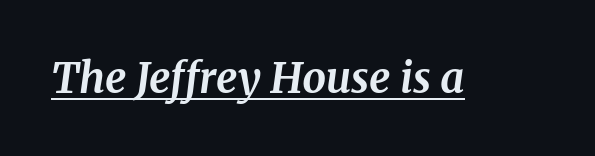
{"serif": "yes", "italic": "yes", "lean": "right", "slant_degrees": 8, "bold": "yes", "weight": "bold", "width": "normal", "stroke_contrast": "medium", "x_height": "medium", "monospaced": "no", "underline": "yes", "letter_spacing": "normal", "letter_spacing_em": 0.0, "glyph_px": 42}
